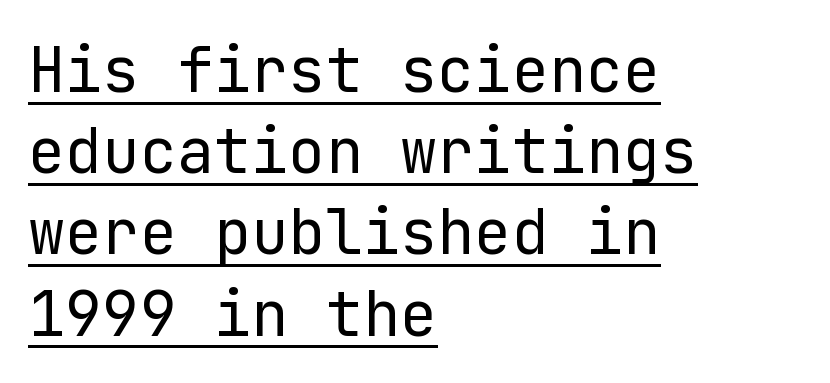
{"serif": "no", "italic": "no", "bold": "no", "weight": "regular", "width": "normal", "stroke_contrast": "low", "x_height": "medium", "underline": "yes", "align": "left", "line_spacing": "normal", "line_spacing_ratio": 1.31, "letter_spacing": "normal", "letter_spacing_em": 0.0, "glyph_px": 62}
